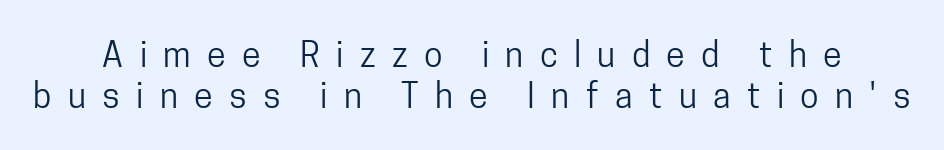
Q: Is the text bold? A: No.
Q: Is the text italic (slanted)? A: No, it is upright.
Q: Is the typeface a serif or a sans-serif typeface? A: Sans-serif.
Q: Is the text underlined? A: No.
Q: Is the spacing between letters normal or unusually wide? A: Unusually wide.
Q: Width (condensed, normal, or wide)? A: Condensed.
Q: Stroke contrast? A: Low.
Q: x-height? A: Medium.
Q: Monospaced? A: No.
